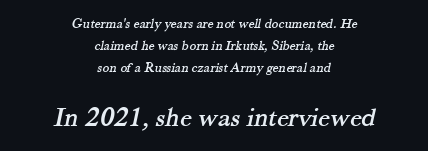
The image shows 28 px serif type; set centered, normal line spacing (1.56x), normal letter spacing, not underlined; the second (bottom) block is 2.0x larger; medium stroke contrast and a small x-height.
